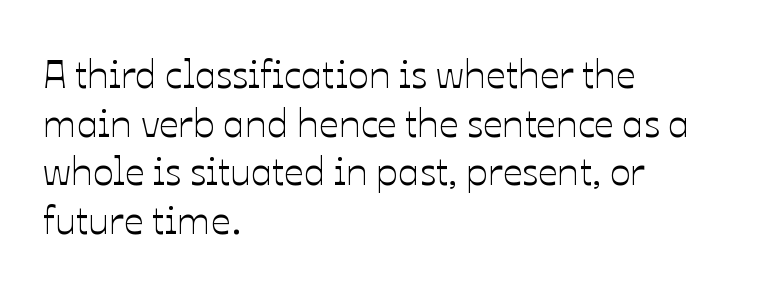
Note the varied advance widths — an 'i' is clearly narrower than an 'm'. Here the glyphs are tracked normally, forming tight word shapes. Teacher's note: observe the even left margin — that is flush-left alignment. Each row of text sits above clean, open space.
